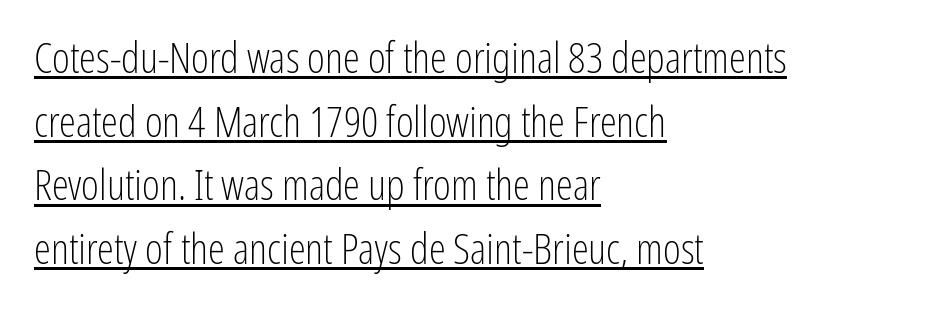
The axis of the letterforms is exactly vertical. Nothing heavy about these letters — not bold at all. Serifs: no, the terminals of the letterforms are clean. The rendered words wear a rule along their underside. These lines stack with their left ends in a neat column.
